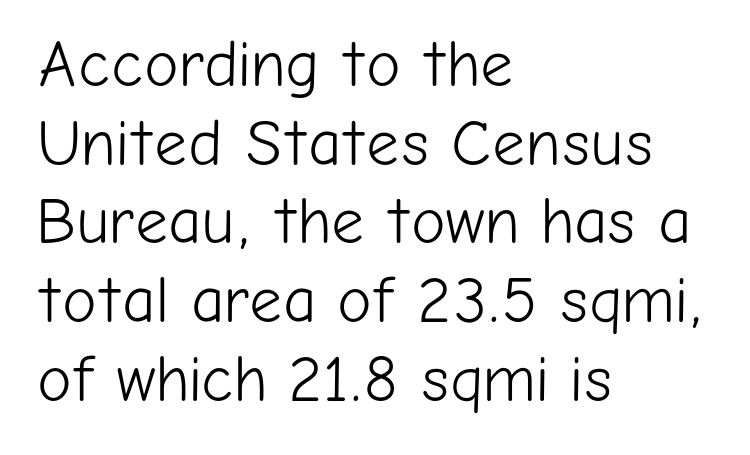
{"serif": "no", "italic": "no", "bold": "no", "weight": "light", "width": "normal", "stroke_contrast": "low", "x_height": "medium", "monospaced": "no", "underline": "no", "align": "left", "line_spacing_ratio": 1.21, "letter_spacing": "normal", "letter_spacing_em": 0.0, "glyph_px": 65}
